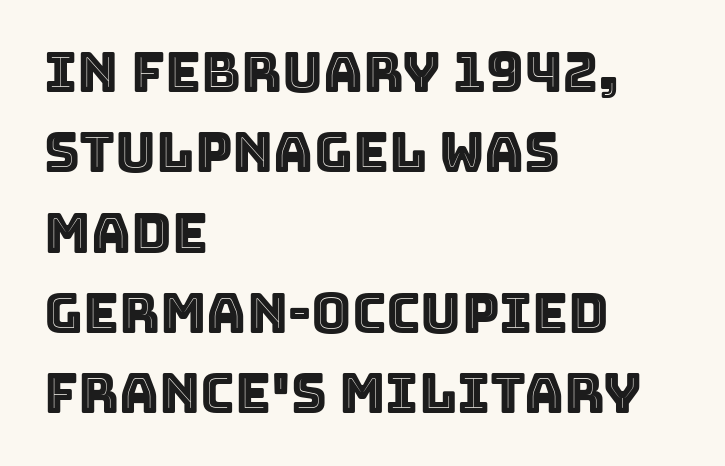
The image shows 55 px text type, upright; set left-aligned, normal line spacing (1.46x), normal letter spacing, not underlined; a large x-height.
